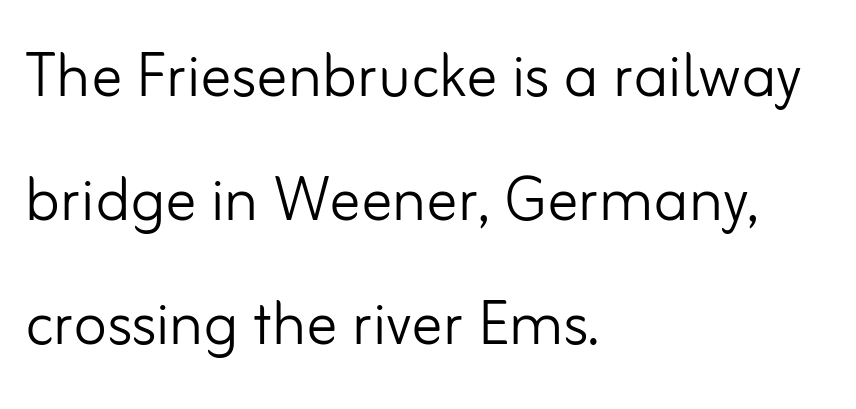
The image shows 78 px light sans-serif type, upright; set left-aligned, normal line spacing (1.59x), normal letter spacing, not underlined; low stroke contrast and a small x-height.
